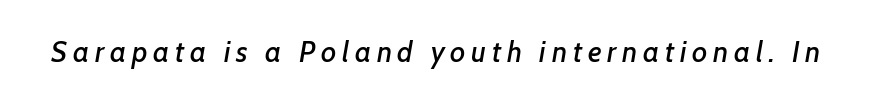
You could not count columns in this text — the font is proportionally spaced. Just letters on the line, the space beneath them empty. The letters are spread apart with noticeably loose tracking. Posture: slanted.
